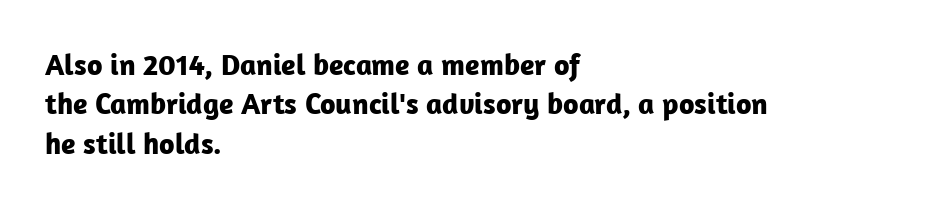
Q: Is the text bold? A: Yes.
Q: Is the text italic (slanted)? A: No, it is upright.
Q: Is the typeface a serif or a sans-serif typeface? A: Sans-serif.
Q: Is the text underlined? A: No.
Q: How is the paragraph aligned? A: Left-aligned.
Q: Is the spacing between letters normal or unusually wide? A: Normal.
Q: Is the spacing between lines tight, normal or loose? A: Normal.
Q: Width (condensed, normal, or wide)? A: Normal.
Q: Stroke contrast? A: Low.
Q: x-height? A: Medium.
Q: Monospaced? A: No.
